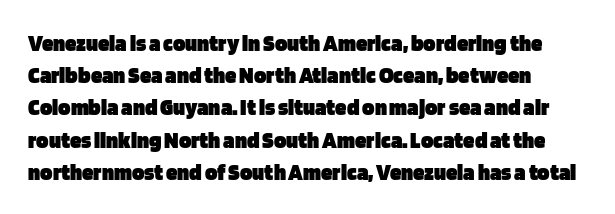
Any mark beneath the type? The region is blank. Italic? Not at all — the glyphs are vertical. The rendering uses a bold face; every stroke is thick and dark. The vertical gap from one line to the next is medium.
